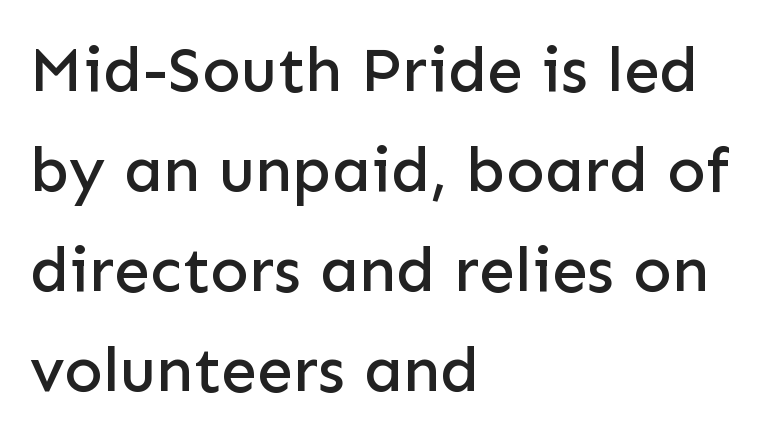
Q: Is the text italic (slanted)? A: No, it is upright.
Q: Is the typeface a serif or a sans-serif typeface? A: Sans-serif.
Q: Is the text underlined? A: No.
Q: How is the paragraph aligned? A: Left-aligned.
Q: Is the spacing between letters normal or unusually wide? A: Normal.
Q: Is the spacing between lines tight, normal or loose? A: Normal.
Q: Width (condensed, normal, or wide)? A: Normal.
Q: Stroke contrast? A: Low.
Q: x-height? A: Medium.
Q: Monospaced? A: No.
